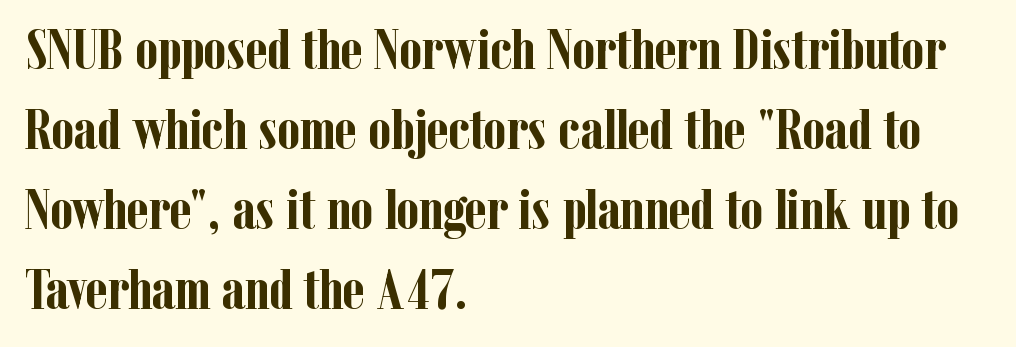
Q: Is the text bold? A: Yes.
Q: Is the text italic (slanted)? A: No, it is upright.
Q: Is the typeface a serif or a sans-serif typeface? A: Serif.
Q: Is the text underlined? A: No.
Q: How is the paragraph aligned? A: Left-aligned.
Q: Is the spacing between letters normal or unusually wide? A: Normal.
Q: Is the spacing between lines tight, normal or loose? A: Normal.
Q: Width (condensed, normal, or wide)? A: Condensed.
Q: Stroke contrast? A: Low.
Q: x-height? A: Medium.
Q: Monospaced? A: No.
